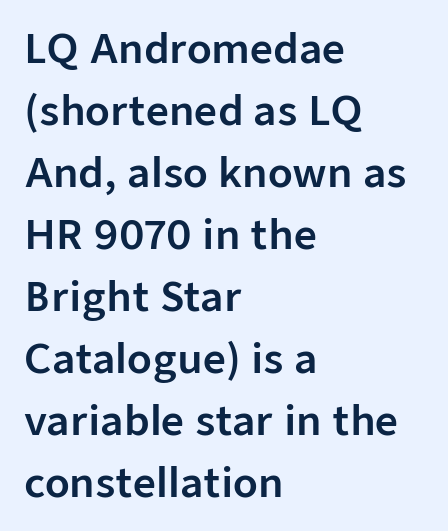
The font family rendered here belongs to the sans-serif group. Do the characters align in a grid? No, the font is proportional. The lines in this sample share a left origin and differ only in where they stop. These lines keep a tight, regular rhythm from letter to letter. Nope, not italic — everything's standing straight.
